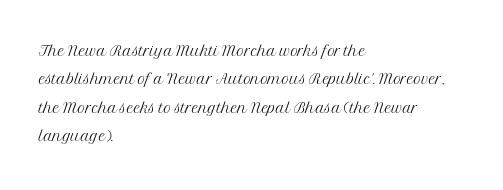
Q: Is the text bold? A: No.
Q: Is the text italic (slanted)? A: Yes.
Q: Is the text underlined? A: No.
Q: How is the paragraph aligned? A: Left-aligned.
Q: Is the spacing between letters normal or unusually wide? A: Normal.
Q: Is the spacing between lines tight, normal or loose? A: Normal.
